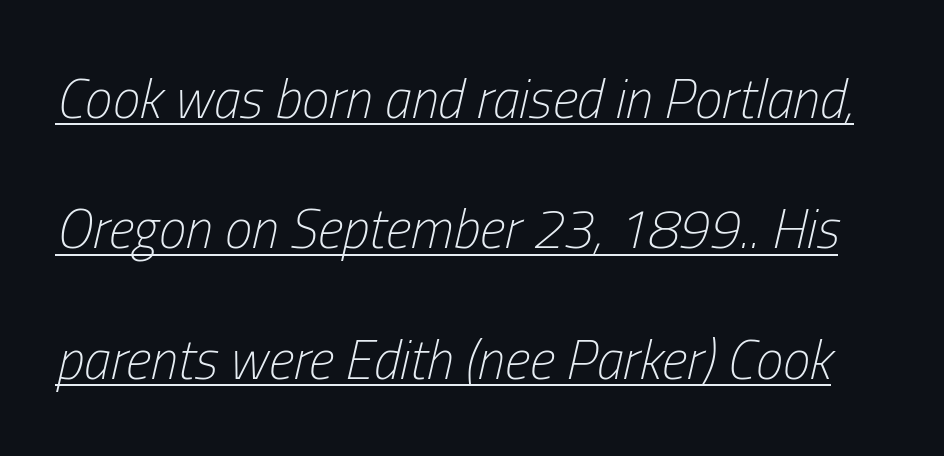
These lines were composed using italics. The passage shown is typed in a proportional face where columns would drift. No extra ink here — the face is not bold. Line spacing here is loose. The passage shown is underscored from start to finish. Standard letterfit; no display-style spreading of the glyphs.
